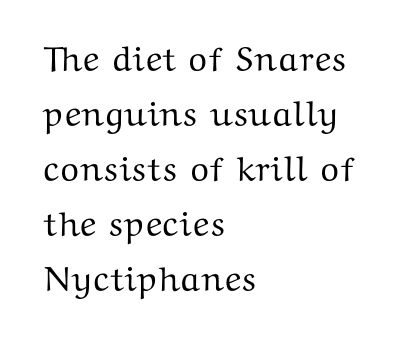
Q: Is the text italic (slanted)? A: No, it is upright.
Q: Is the typeface a serif or a sans-serif typeface? A: Serif.
Q: Is the text underlined? A: No.
Q: How is the paragraph aligned? A: Left-aligned.
Q: Is the spacing between letters normal or unusually wide? A: Normal.
Q: Is the spacing between lines tight, normal or loose? A: Normal.
Q: Width (condensed, normal, or wide)? A: Wide.
Q: Stroke contrast? A: Medium.
Q: x-height? A: Medium.
Q: Monospaced? A: No.
